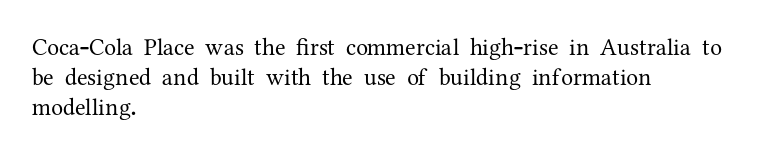
Honestly, there is no underline to notice here at all. The font's upright variant was chosen for this text. Horizontally, the lines are justified to the leading edge only. Bold? No — there's no thickening of the strokes.
